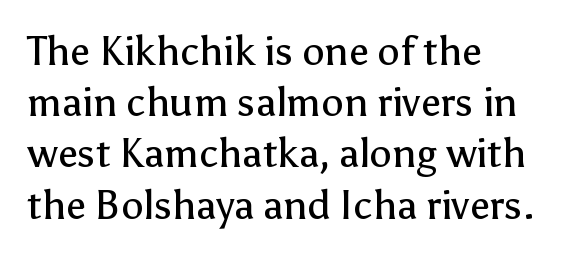
Q: Is the text bold? A: No.
Q: Is the text italic (slanted)? A: No, it is upright.
Q: Is the typeface a serif or a sans-serif typeface? A: Sans-serif.
Q: Is the text underlined? A: No.
Q: How is the paragraph aligned? A: Left-aligned.
Q: Is the spacing between letters normal or unusually wide? A: Normal.
Q: Is the spacing between lines tight, normal or loose? A: Normal.
Q: Width (condensed, normal, or wide)? A: Normal.
Q: Stroke contrast? A: Low.
Q: x-height? A: Medium.
Q: Monospaced? A: No.
